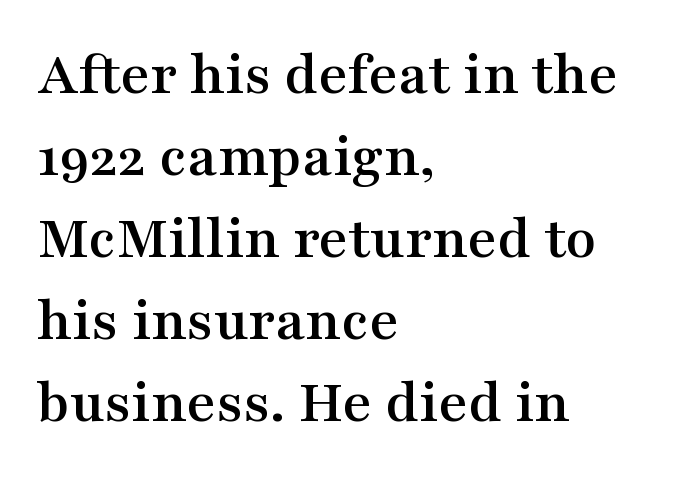
The image shows 63 px wide serif type, upright; set left-aligned, normal line spacing (1.3x), normal letter spacing, not underlined; medium stroke contrast and a medium x-height.
